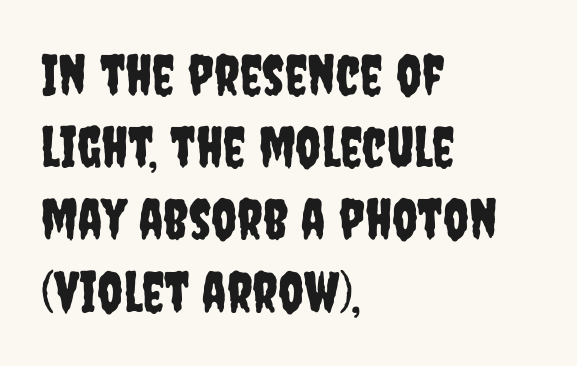
The image shows 56 px condensed sans-serif type, upright; set left-aligned, normal line spacing (1.29x), normal letter spacing, not underlined; low stroke contrast and a large x-height.
